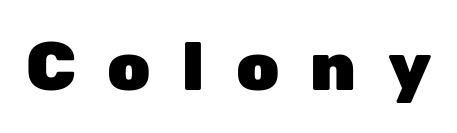
The image shows 68 px heavy sans-serif type, upright; set unusually wide letter spacing (+0.46 em), not underlined; low stroke contrast and a medium x-height.
